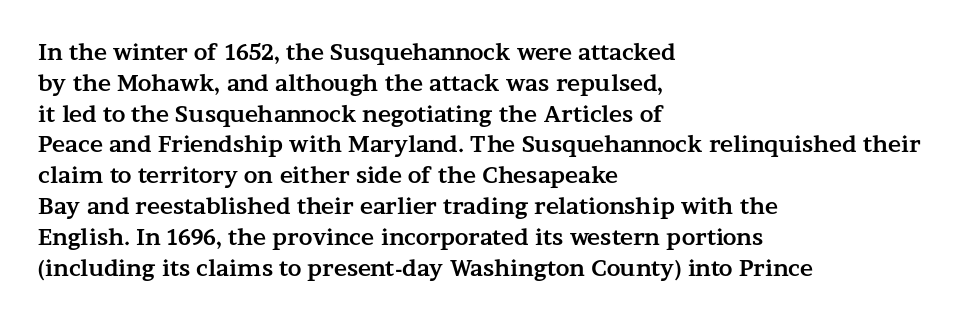
The image shows 22 px bold type, upright; set left-aligned, normal line spacing (1.4x), normal letter spacing, not underlined.
